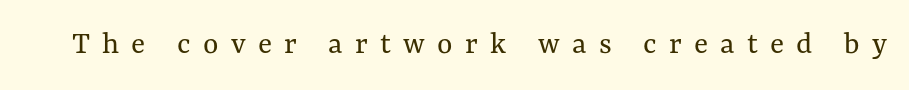
Nope, not italic — everything's standing straight. Descenders are the only things crossing below the line. Between one letter and the next there's a generous, obvious gap. Weight: in the light-to-regular range.
